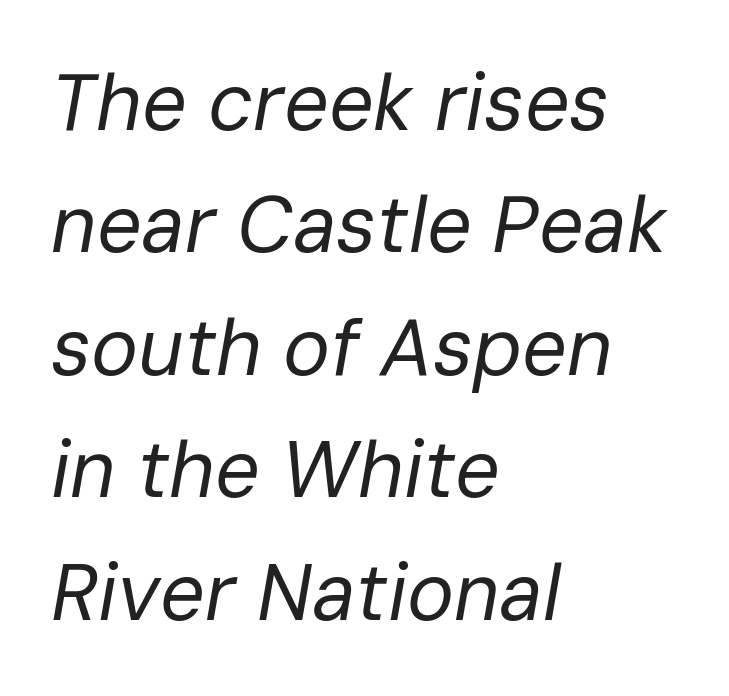
The image shows 79 px regular-weight type, italic (leaning right); set left-aligned, normal line spacing (1.55x), normal letter spacing, not underlined; low stroke contrast and a medium x-height.
